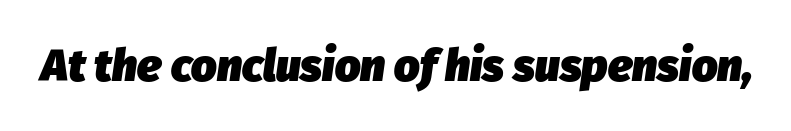
Q: Is the text bold? A: Yes.
Q: Is the text italic (slanted)? A: Yes, it leans right by about 8 degrees.
Q: Is the text underlined? A: No.
Q: Is the spacing between letters normal or unusually wide? A: Normal.
Q: Width (condensed, normal, or wide)? A: Normal.
Q: Stroke contrast? A: Low.
Q: x-height? A: Medium.
Q: Monospaced? A: No.
